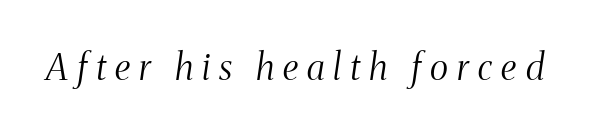
The image shows 36 px light, condensed serif type, italic (leaning right); set unusually wide letter spacing (+0.25 em), not underlined; medium stroke contrast and a medium x-height.
